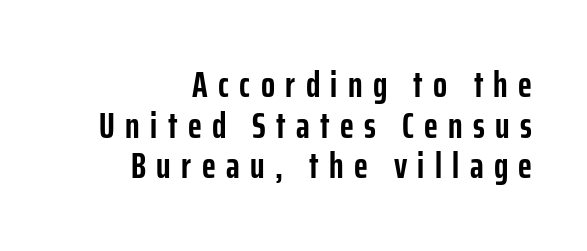
Check where the strokes stop: nothing finishes them off — pure sans. The rendering uses natural spacing where letterforms have individual widths. Each line ends at the same right margin while the left side varies. I'd describe the lettering as bold — thick and assertive.
